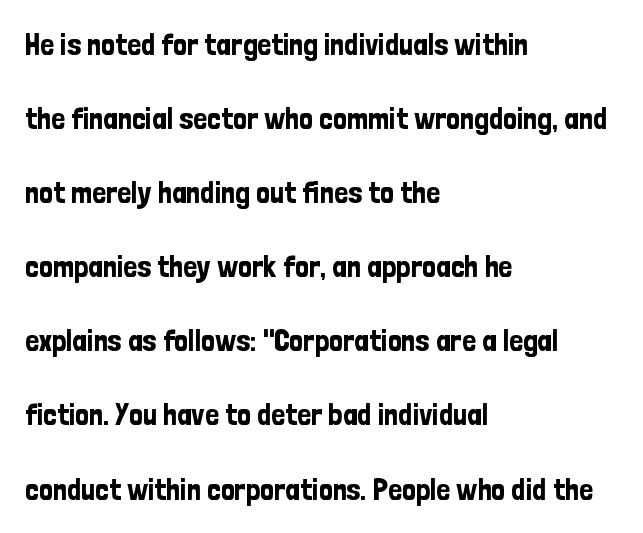
{"serif": "no", "italic": "no", "width": "condensed", "stroke_contrast": "low", "x_height": "medium", "monospaced": "no", "underline": "no", "align": "left", "line_spacing": "loose", "line_spacing_ratio": 2.39, "letter_spacing": "normal", "letter_spacing_em": 0.0, "glyph_px": 31}
